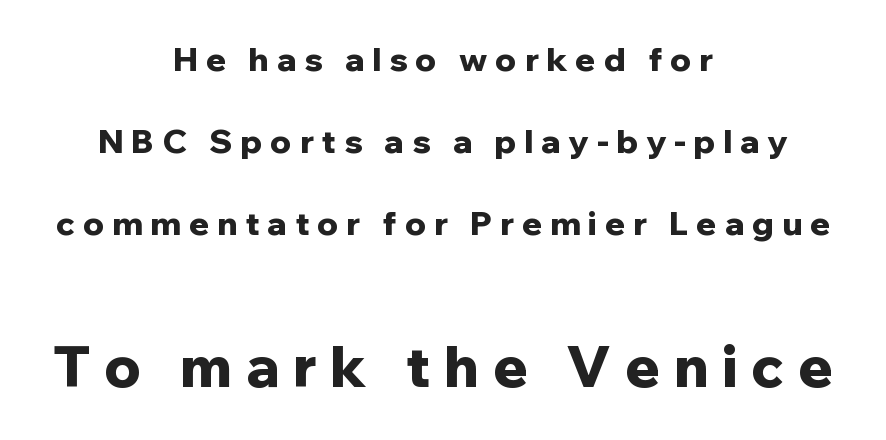
The image shows 57 px bold sans-serif type, upright; set centered, loose line spacing (2.49x), unusually wide letter spacing (+0.24 em), not underlined; the second (bottom) block is 1.73x larger; low stroke contrast and a medium x-height.
